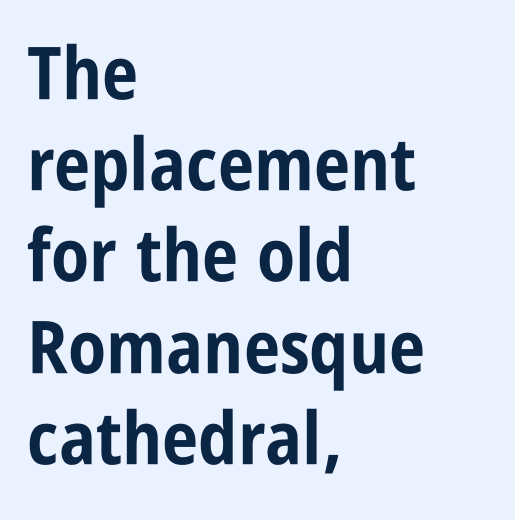
Q: Is the text bold? A: Yes.
Q: Is the text italic (slanted)? A: No, it is upright.
Q: Is the typeface a serif or a sans-serif typeface? A: Sans-serif.
Q: Is the text underlined? A: No.
Q: How is the paragraph aligned? A: Left-aligned.
Q: Is the spacing between letters normal or unusually wide? A: Normal.
Q: Is the spacing between lines tight, normal or loose? A: Normal.
Q: Width (condensed, normal, or wide)? A: Condensed.
Q: Stroke contrast? A: Low.
Q: x-height? A: Large.
Q: Monospaced? A: No.
